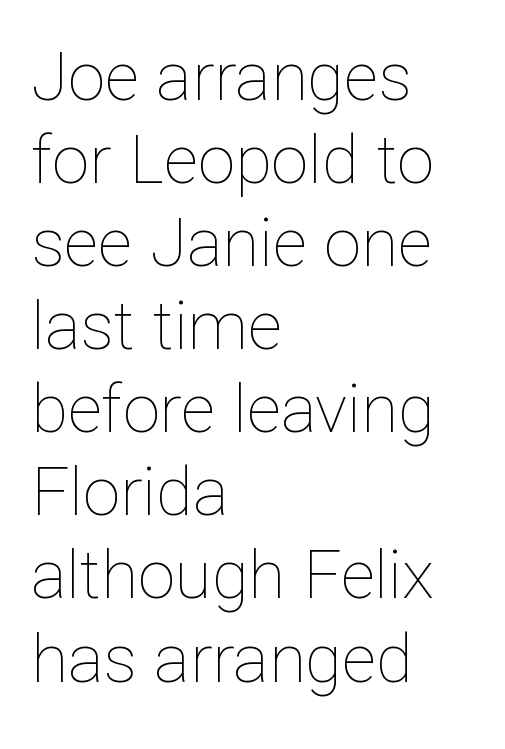
Varying glyph widths throughout — classic text-font behaviour. Glance below the letters and you will spot only blank space. The line texture is even and compact thanks to regular tracking. The specimen reads as upright at a glance. Notice how the passage keeps a crisp vertical edge on the left only.
